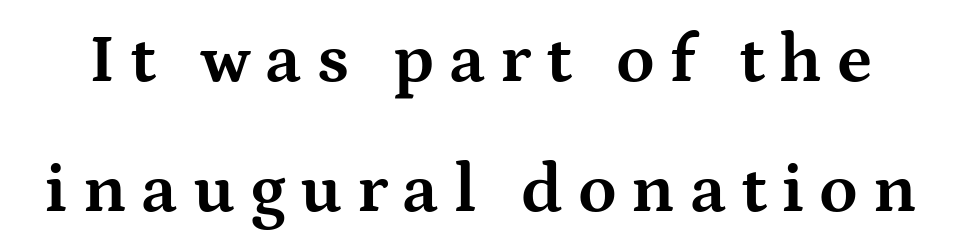
Q: Is the text bold? A: Yes.
Q: Is the text italic (slanted)? A: No, it is upright.
Q: Is the typeface a serif or a sans-serif typeface? A: Serif.
Q: Is the text underlined? A: No.
Q: Is the spacing between letters normal or unusually wide? A: Unusually wide.
Q: Width (condensed, normal, or wide)? A: Wide.
Q: Stroke contrast? A: Medium.
Q: x-height? A: Medium.
Q: Monospaced? A: No.
